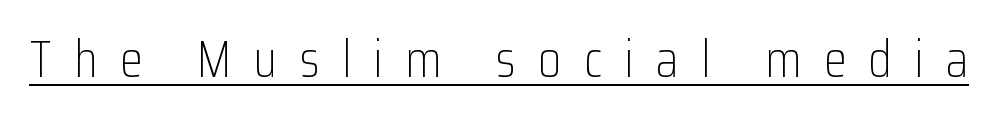
The image shows 52 px light, condensed sans-serif type, upright; set unusually wide letter spacing (+0.43 em), underlined; low stroke contrast and a medium x-height.
